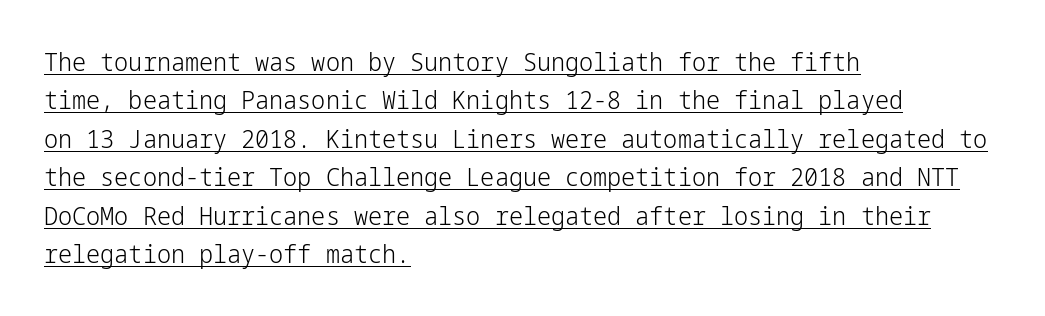
{"italic": "no", "bold": "no", "underline": "yes", "align": "left", "line_spacing": "normal", "line_spacing_ratio": 1.54, "letter_spacing": "normal", "letter_spacing_em": 0.0, "glyph_px": 25}
